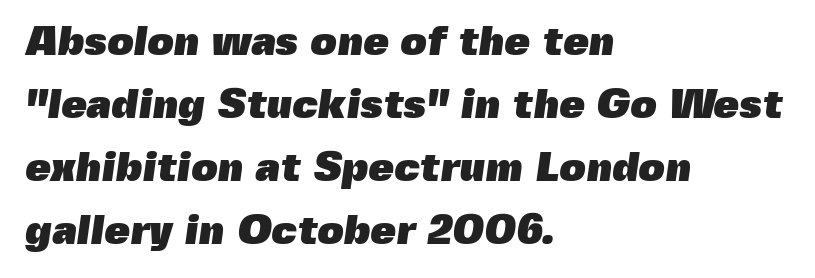
The image shows 41 px heavy sans-serif type; set left-aligned, normal line spacing (1.54x), normal letter spacing, not underlined; a medium x-height.
